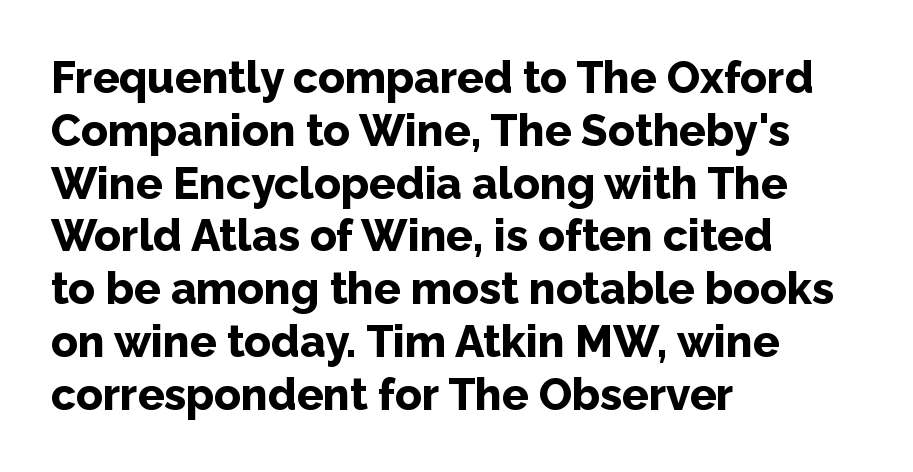
The image shows 44 px bold sans-serif type, upright; set left-aligned, line spacing 1.2x, normal letter spacing, not underlined; low stroke contrast and a medium x-height.
